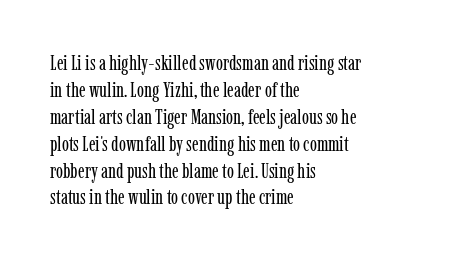
Q: Is the text bold? A: No.
Q: Is the text italic (slanted)? A: No, it is upright.
Q: Is the text underlined? A: No.
Q: How is the paragraph aligned? A: Left-aligned.
Q: Is the spacing between letters normal or unusually wide? A: Normal.
Q: Is the spacing between lines tight, normal or loose? A: Normal.
